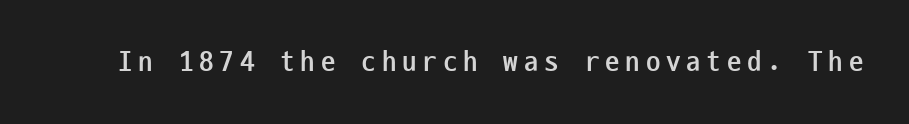
Note the uniform advance width — an 'i' takes as much space as an 'm'. The typography opts for an upright posture over an oblique one. How are the letters spaced? Widely, with obvious added tracking. Glance below the letters and you will spot only blank space. No feet cap the strokes, marking this as sans-serif type. Thick stems and heavy bowls — unmistakably bold.
